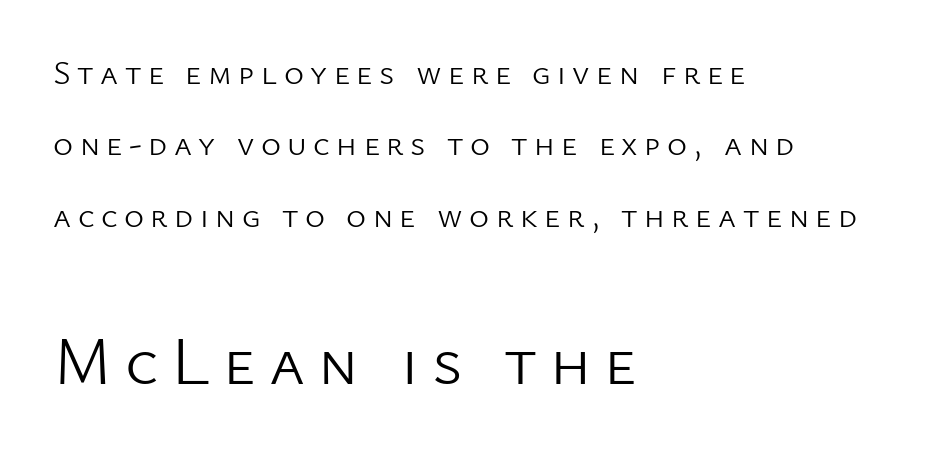
{"serif": "no", "italic": "no", "bold": "no", "weight": "light", "width": "normal", "stroke_contrast": "low", "x_height": "medium", "monospaced": "no", "underline": "no", "align": "left", "line_spacing": "loose", "line_spacing_ratio": 2.1, "larger_block": "second", "size_ratio": 2.0, "glyph_px": 68}
